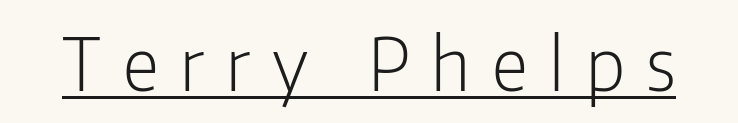
Q: Is the text bold? A: No.
Q: Is the text italic (slanted)? A: No, it is upright.
Q: Is the typeface a serif or a sans-serif typeface? A: Sans-serif.
Q: Is the text underlined? A: Yes.
Q: Is the spacing between letters normal or unusually wide? A: Unusually wide.
Q: Width (condensed, normal, or wide)? A: Condensed.
Q: Stroke contrast? A: Low.
Q: x-height? A: Medium.
Q: Monospaced? A: No.
